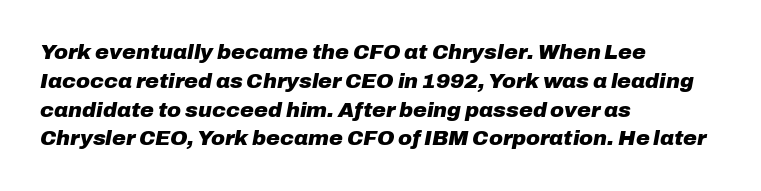
Normally led — the rows are evenly, conventionally spaced. Designer's note — italics engaged. Plenty of ink on the page — the face is bold. A typesetter would call this zero additional tracking. Alignment: flush left.
